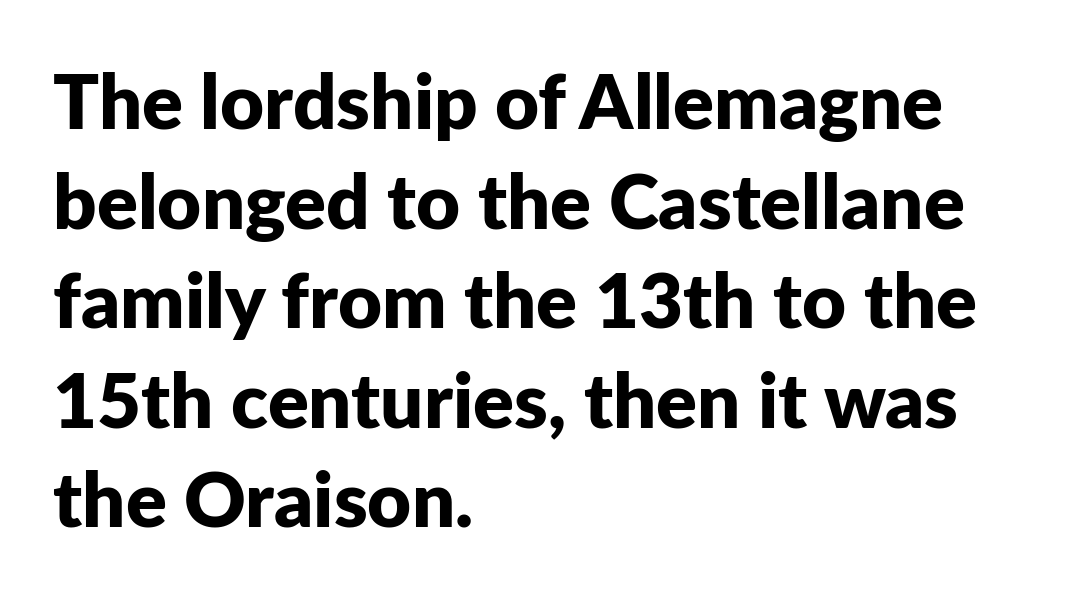
{"serif": "no", "italic": "no", "bold": "yes", "weight": "bold", "width": "normal", "stroke_contrast": "low", "x_height": "medium", "monospaced": "no", "underline": "no", "align": "left", "line_spacing": "normal", "line_spacing_ratio": 1.31, "letter_spacing": "normal", "letter_spacing_em": 0.0, "glyph_px": 76}
